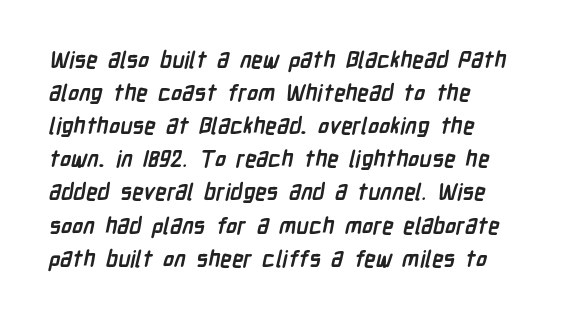
Q: Is the text bold? A: Yes.
Q: Is the text underlined? A: No.
Q: How is the paragraph aligned? A: Left-aligned.
Q: Is the spacing between letters normal or unusually wide? A: Normal.
Q: Is the spacing between lines tight, normal or loose? A: Normal.
